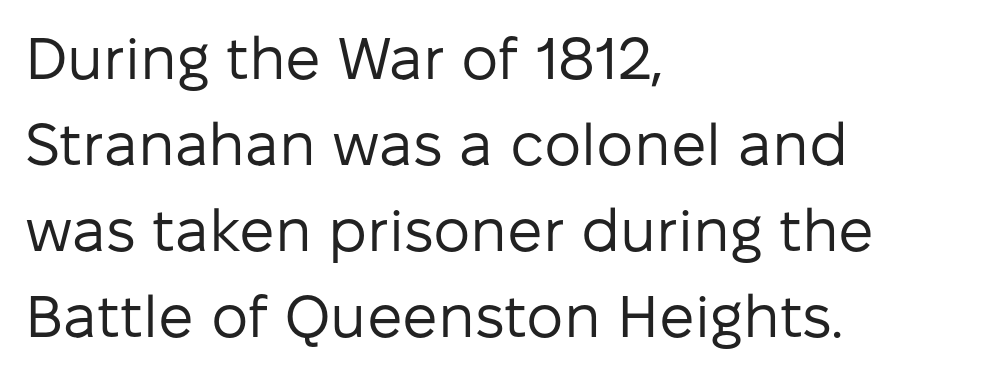
{"serif": "no", "italic": "no", "bold": "no", "weight": "regular", "width": "normal", "stroke_contrast": "low", "x_height": "medium", "monospaced": "no", "underline": "no", "align": "left", "line_spacing": "normal", "line_spacing_ratio": 1.46, "letter_spacing": "normal", "letter_spacing_em": 0.0, "glyph_px": 59}
